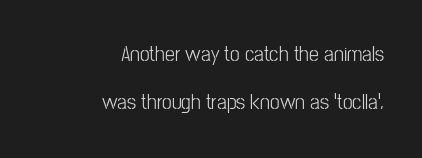
{"italic": "no", "underline": "no", "align": "right", "line_spacing": "loose", "line_spacing_ratio": 2.16, "letter_spacing": "normal", "letter_spacing_em": 0.0, "glyph_px": 22}
